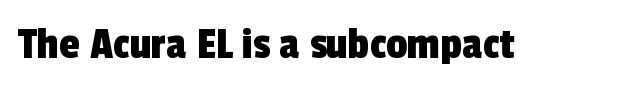
The image shows 47 px condensed sans-serif type; set normal letter spacing, not underlined; a medium x-height.
